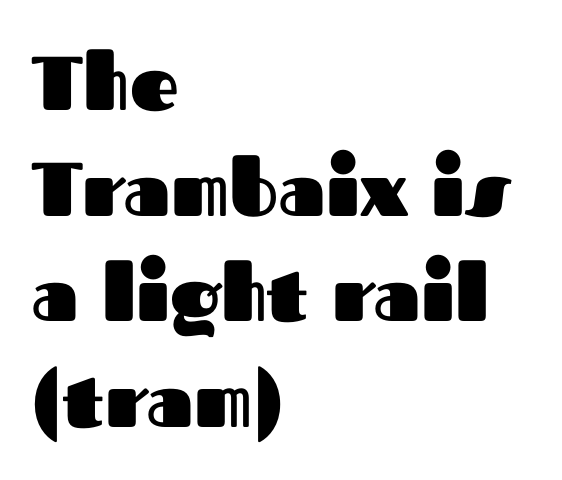
The image shows 76 px heavy sans-serif type, upright; set left-aligned, normal line spacing (1.39x), normal letter spacing, not underlined; medium stroke contrast and a medium x-height.
